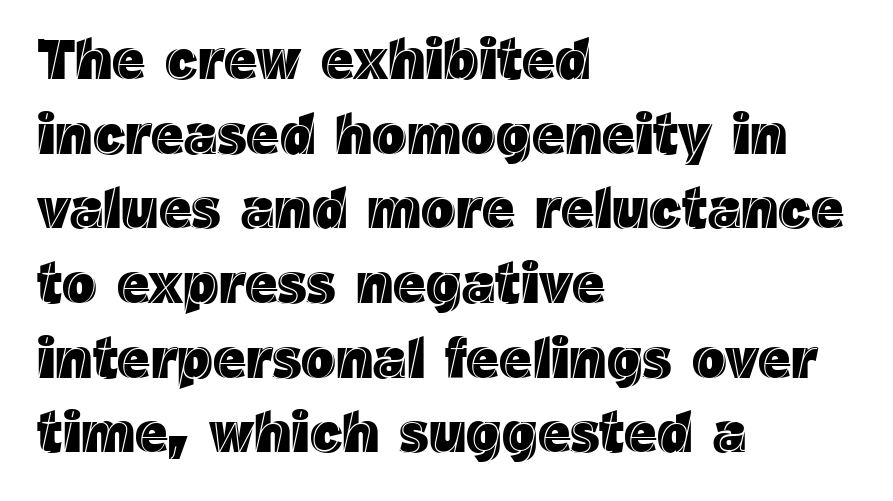
{"italic": "no", "width": "normal", "x_height": "medium", "monospaced": "no", "underline": "no", "align": "left", "line_spacing": "normal", "line_spacing_ratio": 1.31, "letter_spacing": "normal", "letter_spacing_em": 0.0, "glyph_px": 57}
